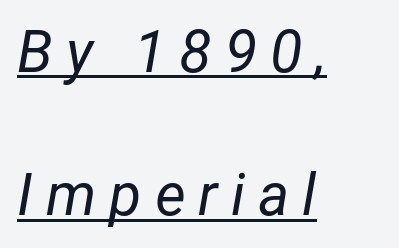
Here the glyphs are tracked loosely, breaking word shapes into spaced letters. This sample has the flowing, uneven cadence of proportional lettering. Leftover space on each line is placed entirely after the last word. A typesetter would mark this as italic. You could fit nearly another row in the gap between these rows. The strokes are not fattened; the text isn't bold.
